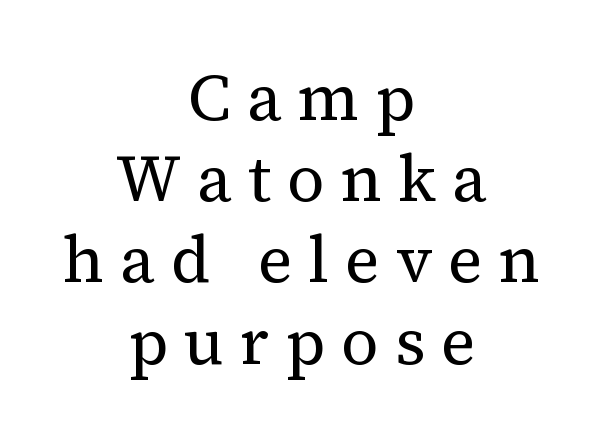
Q: Is the text bold? A: No.
Q: Is the text italic (slanted)? A: No, it is upright.
Q: Is the typeface a serif or a sans-serif typeface? A: Serif.
Q: Is the text underlined? A: No.
Q: How is the paragraph aligned? A: Centered.
Q: Is the spacing between letters normal or unusually wide? A: Unusually wide.
Q: Width (condensed, normal, or wide)? A: Normal.
Q: Stroke contrast? A: Medium.
Q: x-height? A: Medium.
Q: Monospaced? A: No.
